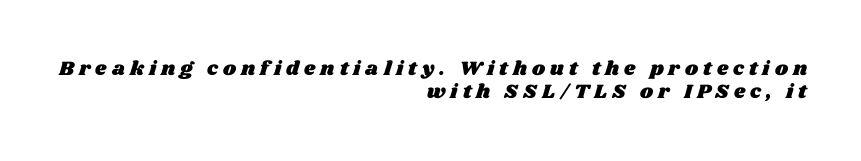
{"underline": "no", "align": "right", "line_spacing": "tight", "line_spacing_ratio": 1.13, "letter_spacing": "wide", "letter_spacing_em": 0.25, "glyph_px": 20}
